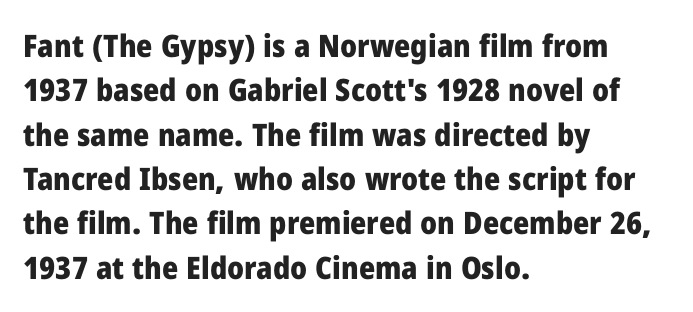
{"serif": "no", "italic": "no", "bold": "yes", "weight": "heavy", "width": "normal", "stroke_contrast": "low", "x_height": "medium", "monospaced": "no", "underline": "no", "align": "left", "line_spacing": "normal", "line_spacing_ratio": 1.43, "letter_spacing": "normal", "letter_spacing_em": 0.0, "glyph_px": 31}
